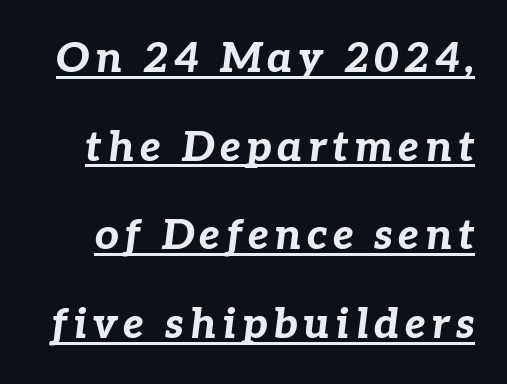
Q: Is the text bold? A: Yes.
Q: Is the text italic (slanted)? A: Yes, it leans right by about 7 degrees.
Q: Is the text underlined? A: Yes.
Q: Is the spacing between lines tight, normal or loose? A: Loose.
Q: Width (condensed, normal, or wide)? A: Normal.
Q: Stroke contrast? A: Low.
Q: x-height? A: Medium.
Q: Monospaced? A: No.
